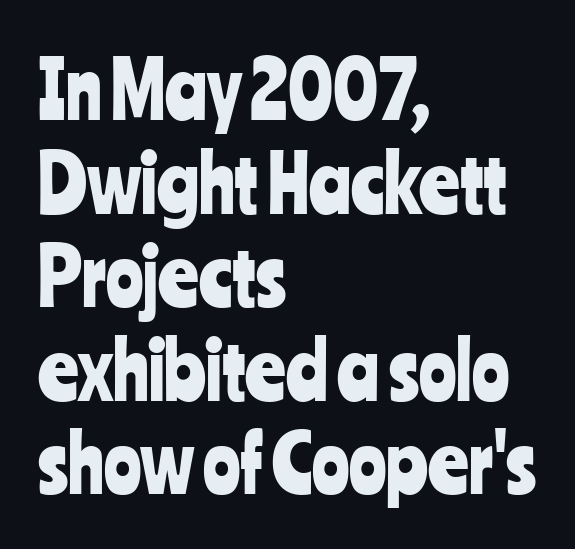
Any mark beneath the type? The region is blank. Short note: letters normally spaced. Does the copy run flush right? No — it runs flush left. The rendering shows plain stroke endings on the letterforms — a sans-serif design. Varying glyph widths throughout — classic text-font behaviour. Unlike italic type, these characters show no tilt at all.
